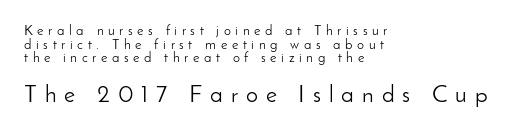
{"italic": "no", "bold": "no", "underline": "no", "align": "left", "line_spacing": "tight", "line_spacing_ratio": 0.97, "letter_spacing": "wide", "letter_spacing_em": 0.33, "larger_block": "second", "size_ratio": 1.71, "glyph_px": 24}
